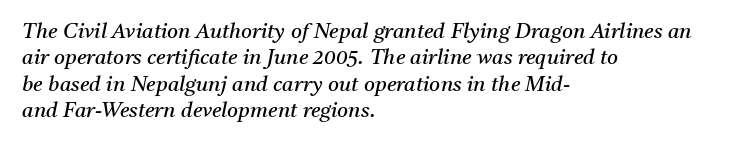
The image shows 21 px text type, italic (leaning right); set left-aligned, normal line spacing (1.26x), normal letter spacing, not underlined.
